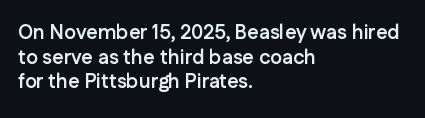
{"italic": "no", "bold": "yes", "underline": "no", "align": "left", "line_spacing_ratio": 1.23, "letter_spacing": "normal", "letter_spacing_em": 0.0, "glyph_px": 20}
